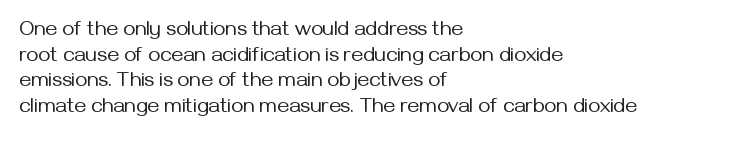
Does extra space separate the letters? No, they use regular spacing. The passage is arranged the way most books set body copy — flush left. The area under the type is left untouched. The face looks like a standard text weight, possibly lighter. Notice how the stems are strictly vertical — no italics here.
